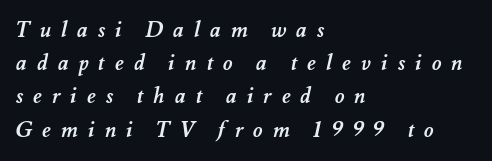
The lines in this sample share a left origin and differ only in where they stop. Spacing between characters has been opened up far beyond the box default. Vertical spacing — default. Unmarked baselines from the first word to the last. Its strokes are broad and dark, the hallmark of bold type.
